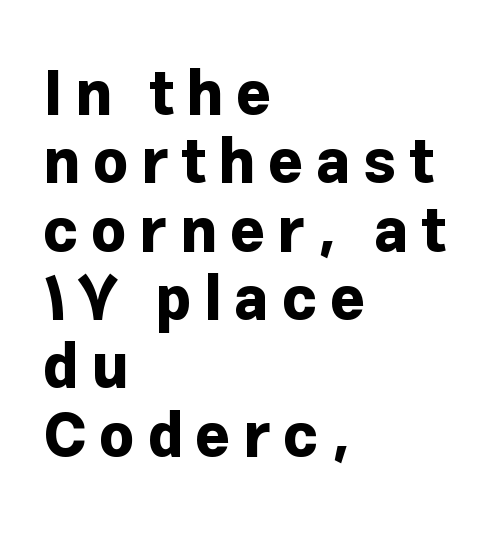
Compared with typical paragraphs, the rows here are closer together. The strokes are fattened all the way to bold. Letters rest on an invisible, unmarked baseline. The typeface chosen for these lines omits serifs. Here the designer chose a conventional face with non-uniform glyph widths.
